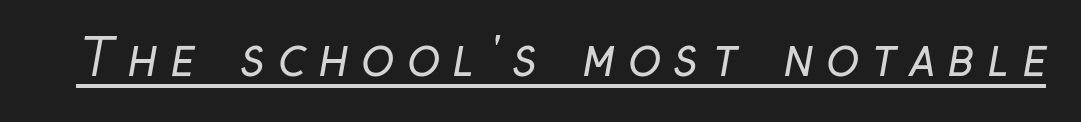
The image shows 50 px regular-weight, condensed sans-serif type; set unusually wide letter spacing (+0.25 em), underlined; low stroke contrast and a medium x-height.
